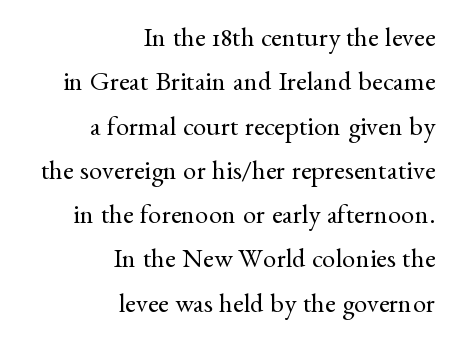
Q: Is the text bold? A: No.
Q: Is the text italic (slanted)? A: No, it is upright.
Q: Is the text underlined? A: No.
Q: How is the paragraph aligned? A: Right-aligned.
Q: Is the spacing between letters normal or unusually wide? A: Normal.
Q: Is the spacing between lines tight, normal or loose? A: Normal.
